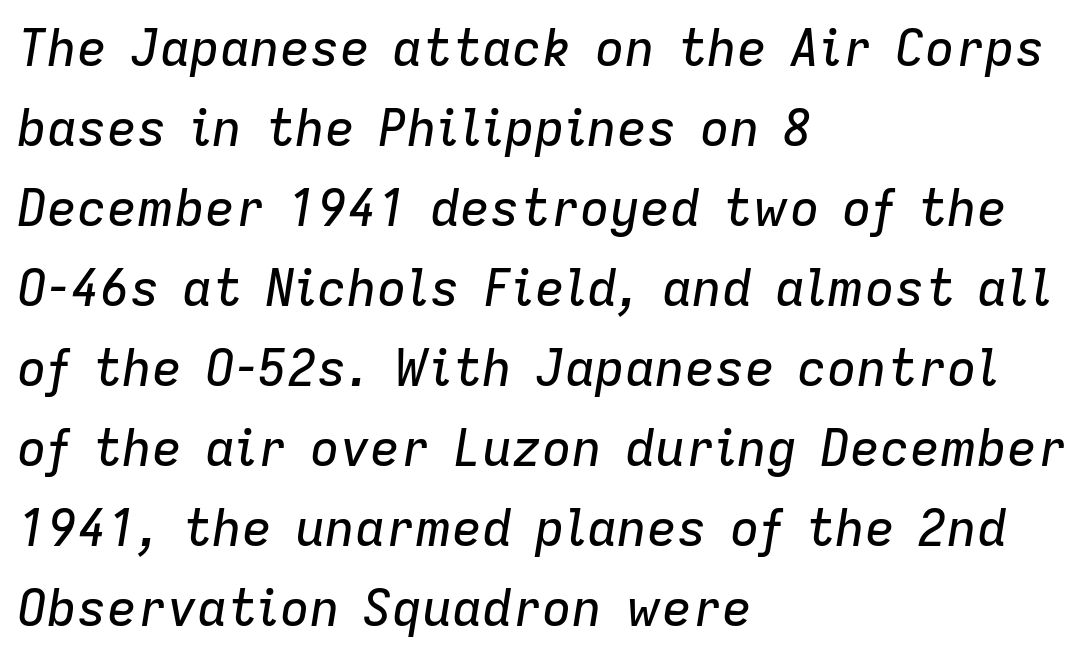
The image shows 50 px text type, italic (leaning right); set left-aligned, normal line spacing (1.6x), normal letter spacing, not underlined; low stroke contrast and a medium x-height.
